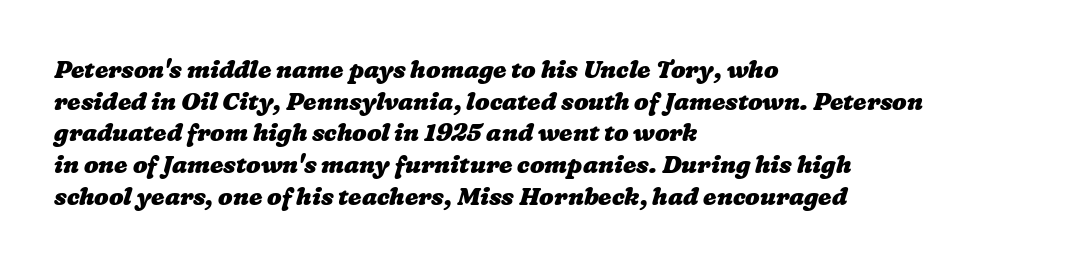
Underlining? Definitely not there. Evenly set lines give the paragraph a standard silhouette. Each line starts at the same left margin while the right side varies. The letters are bold, with thick, heavy strokes. Short note: letters normally spaced.
